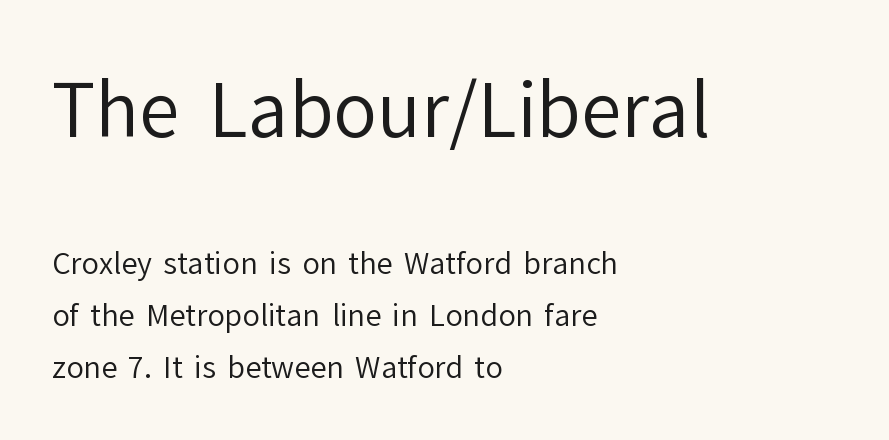
Vertical strokes here are truly vertical. Nope, no serifs anywhere on these letters. This sample has the flowing, uneven cadence of proportional lettering. The string is rendered with underlining switched off. In this sample the first text group is rendered at the bigger scale. The typesetter chose a ragged-right arrangement here.
